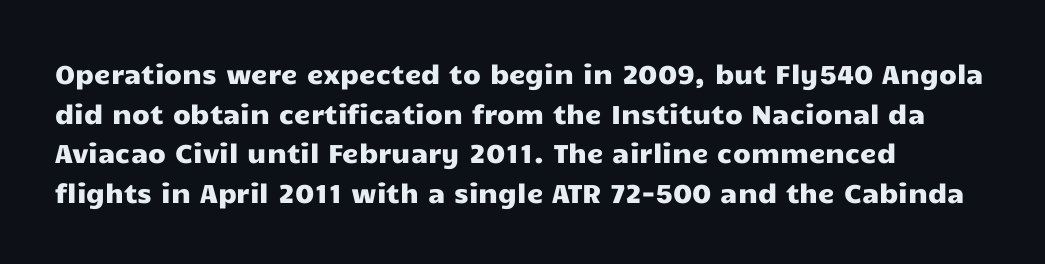
Q: Is the text italic (slanted)? A: No, it is upright.
Q: Is the text underlined? A: No.
Q: How is the paragraph aligned? A: Left-aligned.
Q: Is the spacing between letters normal or unusually wide? A: Normal.
Q: Is the spacing between lines tight, normal or loose? A: Normal.
